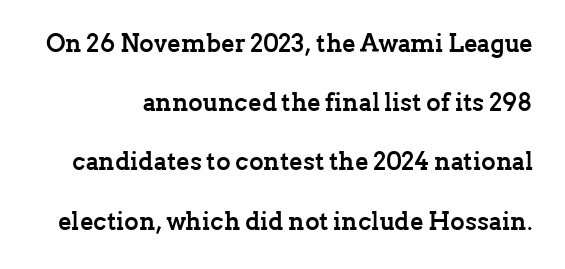
Q: Is the text bold? A: Yes.
Q: Is the text italic (slanted)? A: No, it is upright.
Q: Is the text underlined? A: No.
Q: Is the spacing between letters normal or unusually wide? A: Normal.
Q: Is the spacing between lines tight, normal or loose? A: Loose.
